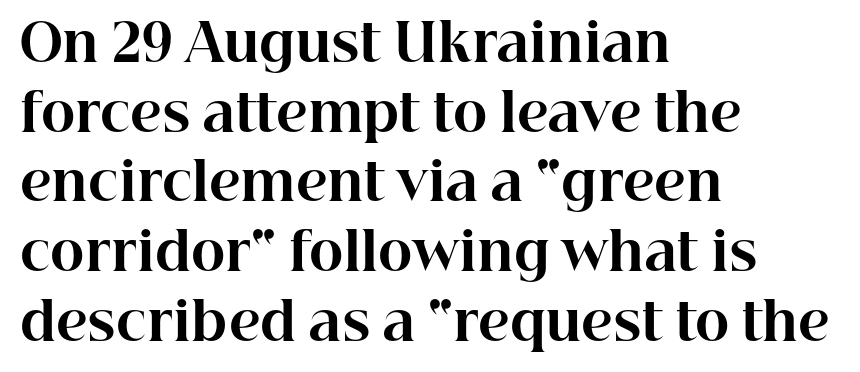
Q: Is the text bold? A: Yes.
Q: Is the text italic (slanted)? A: No, it is upright.
Q: Is the typeface a serif or a sans-serif typeface? A: Serif.
Q: Is the text underlined? A: No.
Q: How is the paragraph aligned? A: Left-aligned.
Q: Is the spacing between letters normal or unusually wide? A: Normal.
Q: Is the spacing between lines tight, normal or loose? A: Normal.
Q: Width (condensed, normal, or wide)? A: Normal.
Q: Stroke contrast? A: High.
Q: x-height? A: Medium.
Q: Monospaced? A: No.
